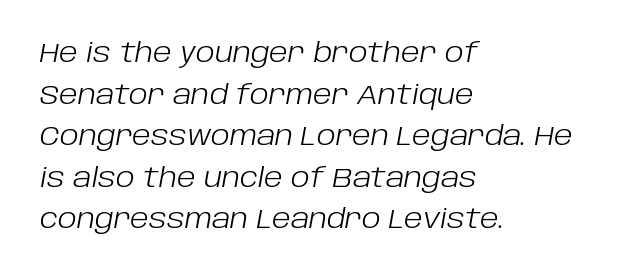
{"italic": "yes", "lean": "right", "slant_degrees": 10, "bold": "no", "underline": "no", "align": "left", "line_spacing": "normal", "line_spacing_ratio": 1.54, "letter_spacing": "normal", "letter_spacing_em": 0.0, "glyph_px": 27}
